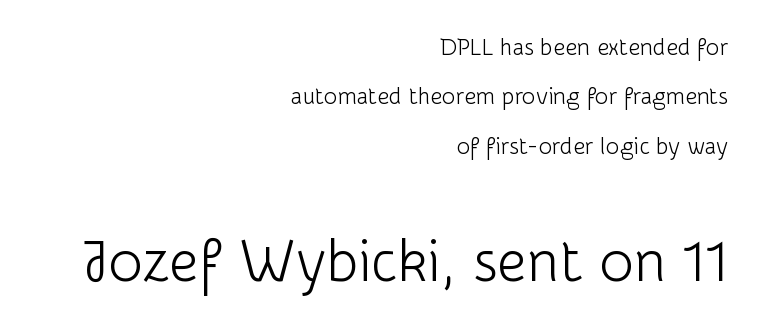
Interline gaps are noticeably wide in this sample. The strip under each line holds only bare page. Do the characters align in a grid? No, the font is proportional. The font is comparable to plain body text, perhaps lighter. Characters remain perfectly vertical along every line. Larger block? The one below; the one above is distinctly smaller.
